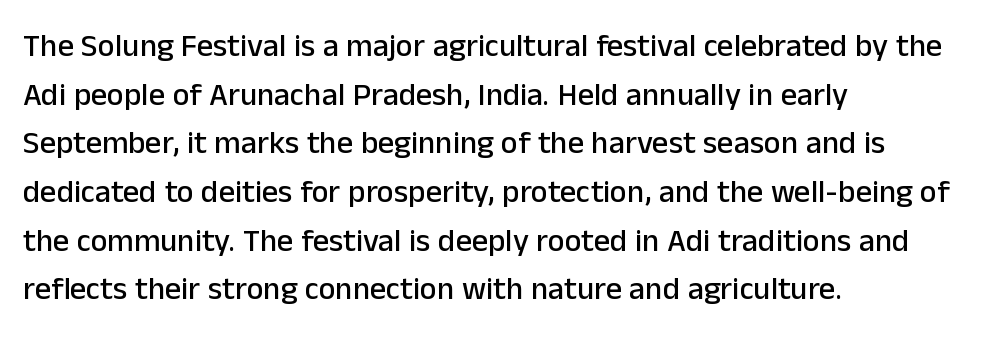
Q: Is the text italic (slanted)? A: No, it is upright.
Q: Is the typeface a serif or a sans-serif typeface? A: Sans-serif.
Q: Is the text underlined? A: No.
Q: How is the paragraph aligned? A: Left-aligned.
Q: Is the spacing between letters normal or unusually wide? A: Normal.
Q: Is the spacing between lines tight, normal or loose? A: Normal.
Q: Width (condensed, normal, or wide)? A: Normal.
Q: Stroke contrast? A: Low.
Q: x-height? A: Medium.
Q: Monospaced? A: No.
